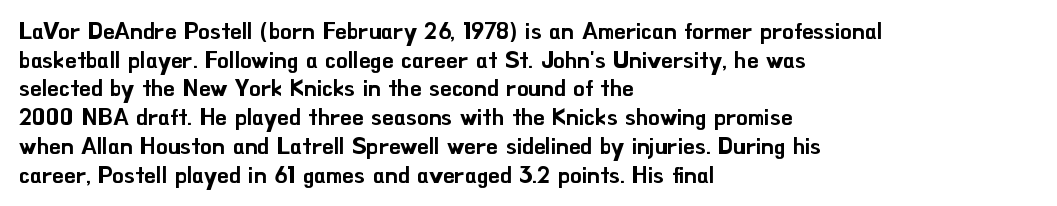
Quick note: not italic, upright. The letters sit at their default tracking, neither squeezed nor spread. The space between consecutive lines is moderate. This sample is left-justified, so line endings fall wherever the words run out. The string is rendered with underlining switched off.
